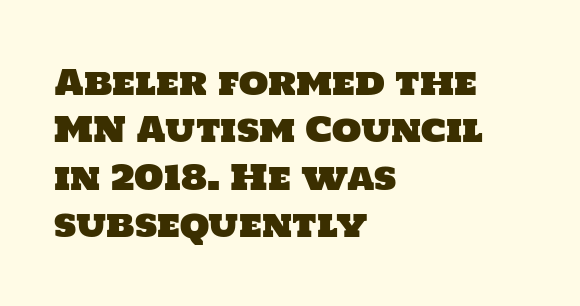
The image shows 34 px sans-serif type; set left-aligned, normal line spacing (1.39x), normal letter spacing, not underlined; low stroke contrast and a large x-height.
